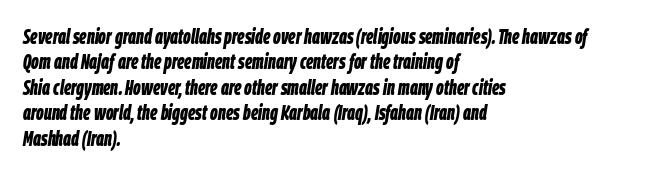
Q: Is the text bold? A: Yes.
Q: Is the text italic (slanted)? A: Yes, it leans right by about 9 degrees.
Q: Is the text underlined? A: No.
Q: How is the paragraph aligned? A: Left-aligned.
Q: Is the spacing between letters normal or unusually wide? A: Normal.
